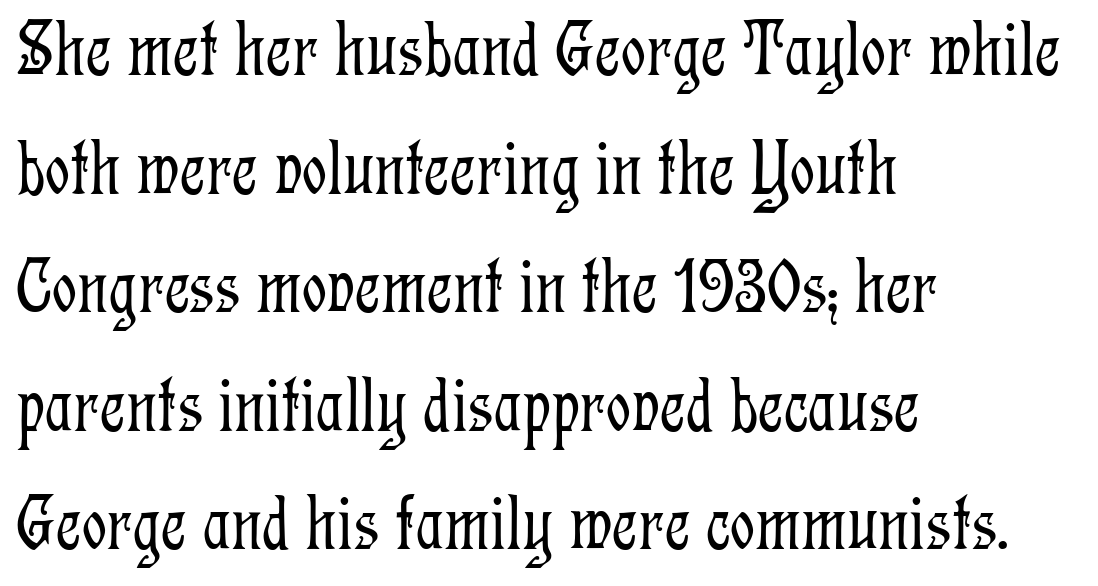
{"serif": "yes", "italic": "no", "bold": "no", "weight": "light", "width": "condensed", "stroke_contrast": "low", "x_height": "medium", "monospaced": "no", "underline": "no", "align": "left", "line_spacing": "normal", "line_spacing_ratio": 1.52, "letter_spacing": "normal", "letter_spacing_em": 0.0, "glyph_px": 78}
